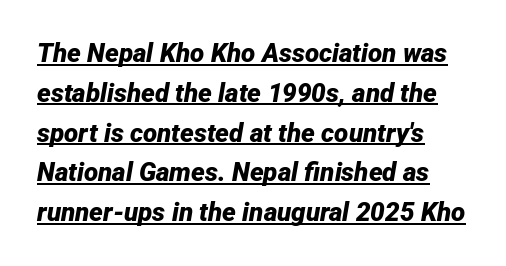
The image shows 26 px bold type, italic (leaning right); set left-aligned, normal line spacing (1.53x), normal letter spacing, underlined.
